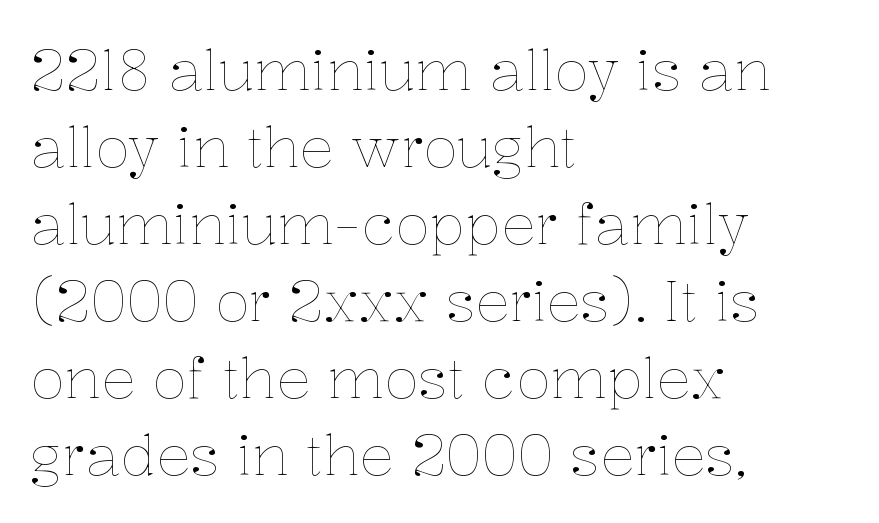
The rendering uses a moderate line-height, typical for paragraphs. Italic? Not at all — the glyphs are vertical. Is the block centered? No — it sits flush against the left margin. A light-to-regular cut is what we see here. These lines keep a tight, regular rhythm from letter to letter.
